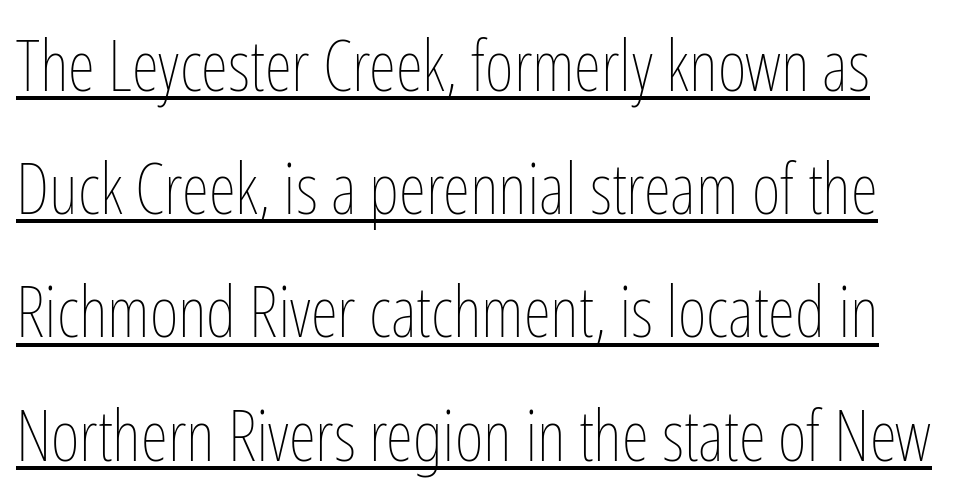
A roman cut, with each character standing at attention. The letterforms sit at book weight or below. These characters rest on top of a visible drawn line. Looks like regular typesetting: each glyph gets only the width it needs. There is no visible air inserted between adjacent glyphs.
